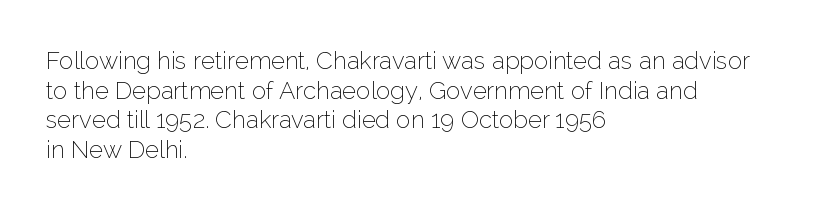
Q: Is the text bold? A: No.
Q: Is the text italic (slanted)? A: No, it is upright.
Q: Is the text underlined? A: No.
Q: How is the paragraph aligned? A: Left-aligned.
Q: Is the spacing between letters normal or unusually wide? A: Normal.
